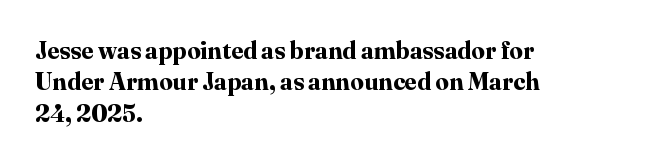
The image shows 24 px bold type, upright; set left-aligned, normal line spacing (1.31x), normal letter spacing, not underlined.
